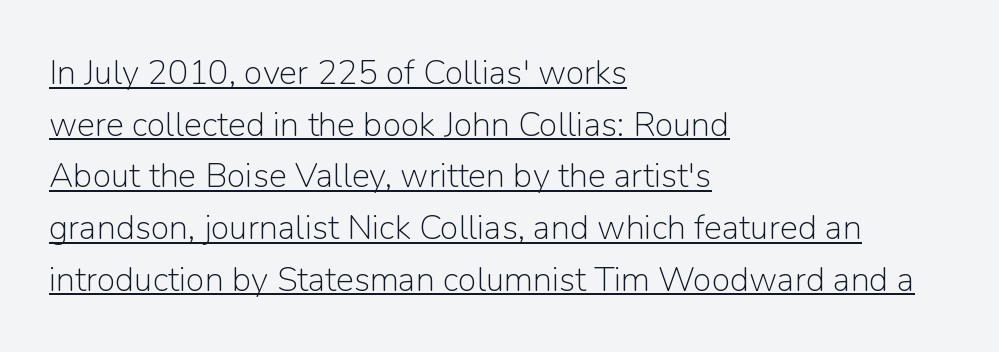
Q: Is the text bold? A: No.
Q: Is the text italic (slanted)? A: No, it is upright.
Q: Is the typeface a serif or a sans-serif typeface? A: Sans-serif.
Q: Is the text underlined? A: Yes.
Q: How is the paragraph aligned? A: Left-aligned.
Q: Is the spacing between letters normal or unusually wide? A: Normal.
Q: Is the spacing between lines tight, normal or loose? A: Normal.
Q: Width (condensed, normal, or wide)? A: Normal.
Q: Stroke contrast? A: Low.
Q: x-height? A: Medium.
Q: Monospaced? A: No.
